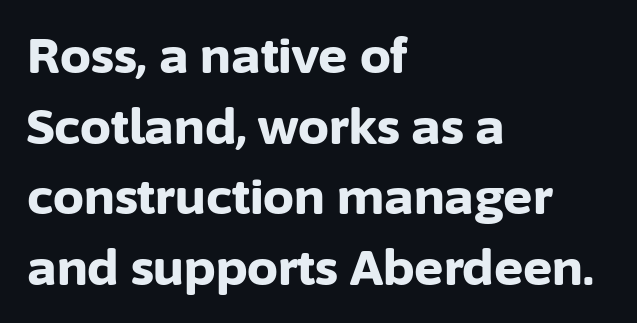
{"serif": "no", "italic": "no", "bold": "yes", "weight": "bold", "width": "normal", "stroke_contrast": "low", "x_height": "medium", "monospaced": "no", "underline": "no", "align": "left", "line_spacing": "normal", "line_spacing_ratio": 1.44, "letter_spacing": "normal", "letter_spacing_em": 0.0, "glyph_px": 49}
